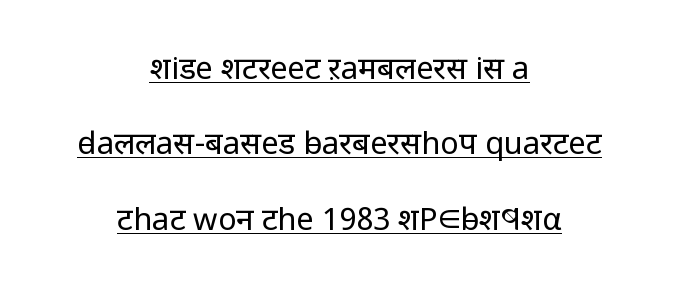
The image shows 31 px regular-weight sans-serif type, upright; set centered, loose line spacing (2.43x), normal letter spacing, underlined; low stroke contrast and a medium x-height.
